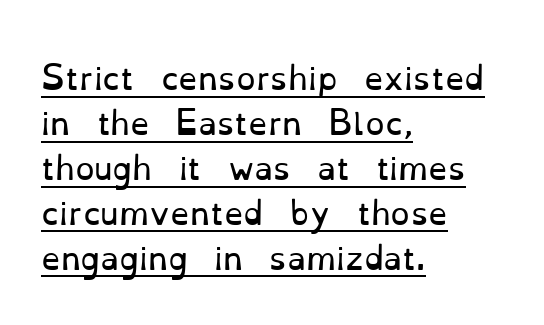
The image shows 31 px regular-weight serif type, upright; set left-aligned, normal line spacing (1.45x), normal letter spacing, underlined; low stroke contrast and a small x-height.
